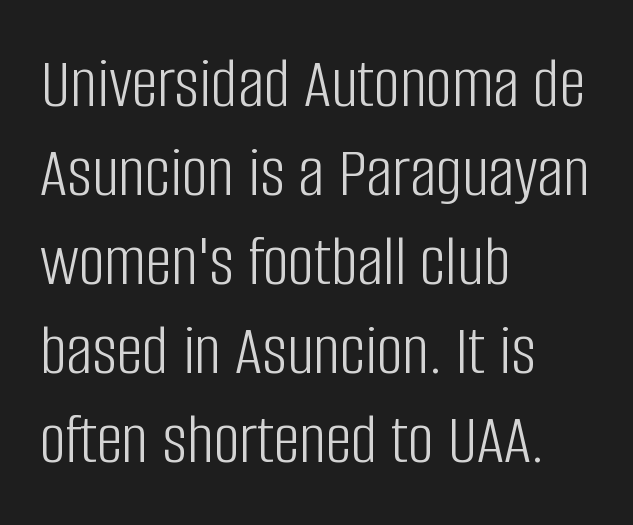
Q: Is the text bold? A: No.
Q: Is the text italic (slanted)? A: No, it is upright.
Q: Is the typeface a serif or a sans-serif typeface? A: Sans-serif.
Q: Is the text underlined? A: No.
Q: How is the paragraph aligned? A: Left-aligned.
Q: Is the spacing between letters normal or unusually wide? A: Normal.
Q: Width (condensed, normal, or wide)? A: Condensed.
Q: Stroke contrast? A: Low.
Q: x-height? A: Large.
Q: Monospaced? A: No.
